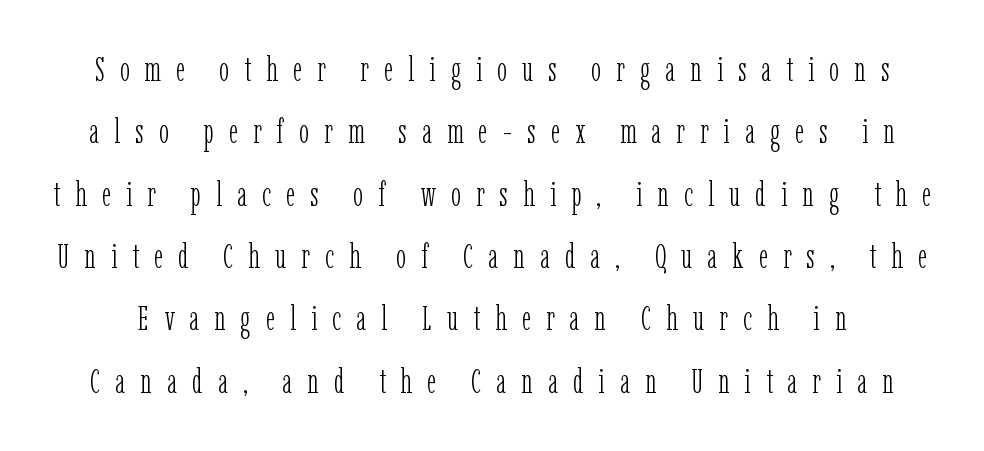
No word sits above an underline. Spacing verdict: proportional, widths tailored to each character. The typeface has the unassuming heft of standard copy or less. You could only call the tracking loose — the letters float apart. When letters stand straight like this, we call the style roman or upright.
